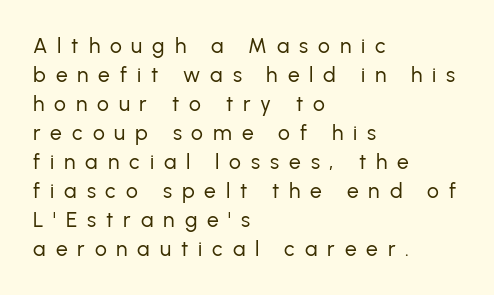
{"italic": "no", "bold": "no", "underline": "no", "align": "left", "line_spacing": "normal", "line_spacing_ratio": 1.38, "letter_spacing": "wide", "letter_spacing_em": 0.47, "glyph_px": 21}
